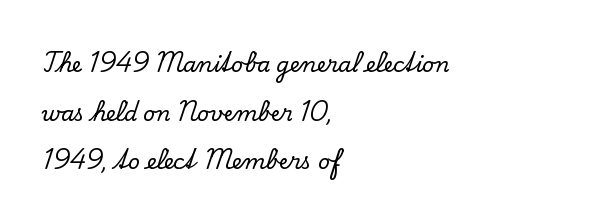
Caption: standard tracking, unaltered. The typesetter chose a ragged-right arrangement here. Lines of text with bare space underneath. How would I describe the line gaps? Wide and relaxed.
